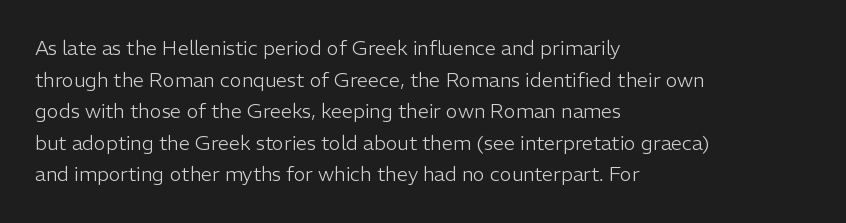
{"italic": "no", "bold": "no", "underline": "no", "align": "left", "line_spacing": "normal", "line_spacing_ratio": 1.58, "letter_spacing": "normal", "letter_spacing_em": 0.0, "glyph_px": 20}
